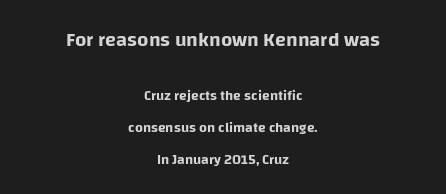
{"italic": "no", "underline": "no", "align": "center", "line_spacing": "loose", "line_spacing_ratio": 2.27, "letter_spacing": "normal", "letter_spacing_em": 0.0, "larger_block": "first", "size_ratio": 1.43, "glyph_px": 20}
